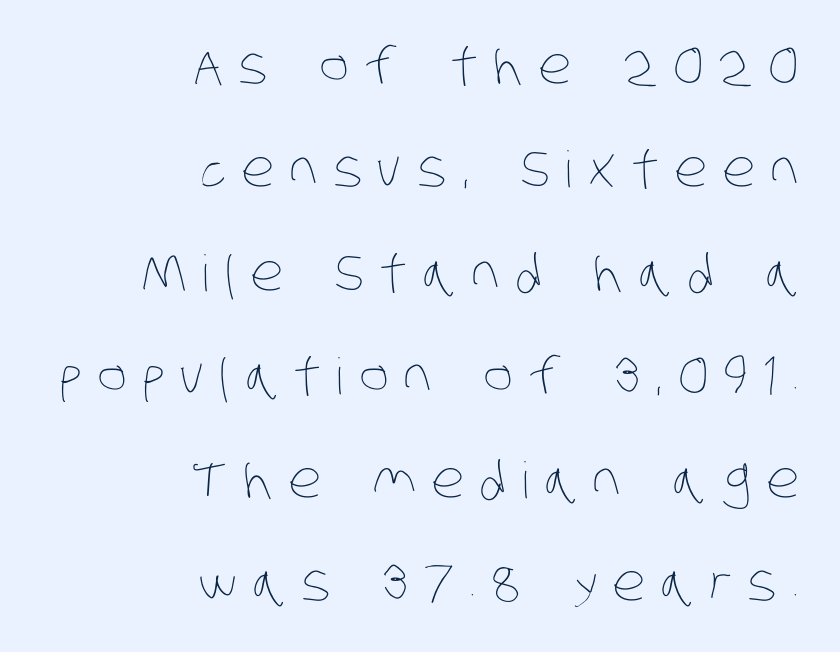
Weight: regular or lighter. Quick note: underline off. Teacher's note: observe the even right margin — that is flush-right alignment. Tracking here is generous; glyphs stand well apart from one another. How would I describe the line gaps? Wide and relaxed.
